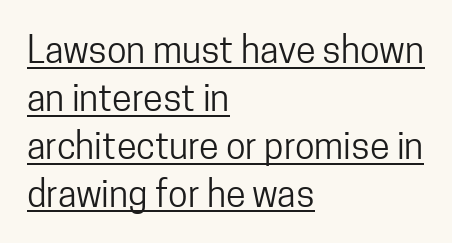
The image shows 36 px regular-weight, condensed sans-serif type, upright; set left-aligned, normal line spacing (1.33x), normal letter spacing, underlined; low stroke contrast and a medium x-height.
